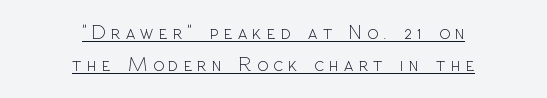
Q: Is the text bold? A: No.
Q: Is the text italic (slanted)? A: No, it is upright.
Q: Is the text underlined? A: Yes.
Q: How is the paragraph aligned? A: Centered.
Q: Is the spacing between letters normal or unusually wide? A: Unusually wide.
Q: Is the spacing between lines tight, normal or loose? A: Normal.
